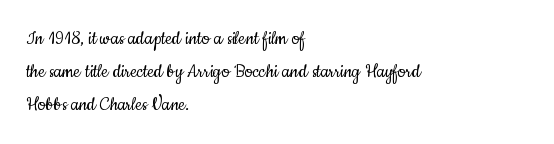
Q: Is the text bold? A: No.
Q: Is the text italic (slanted)? A: Yes.
Q: Is the text underlined? A: No.
Q: How is the paragraph aligned? A: Left-aligned.
Q: Is the spacing between letters normal or unusually wide? A: Normal.
Q: Is the spacing between lines tight, normal or loose? A: Normal.
